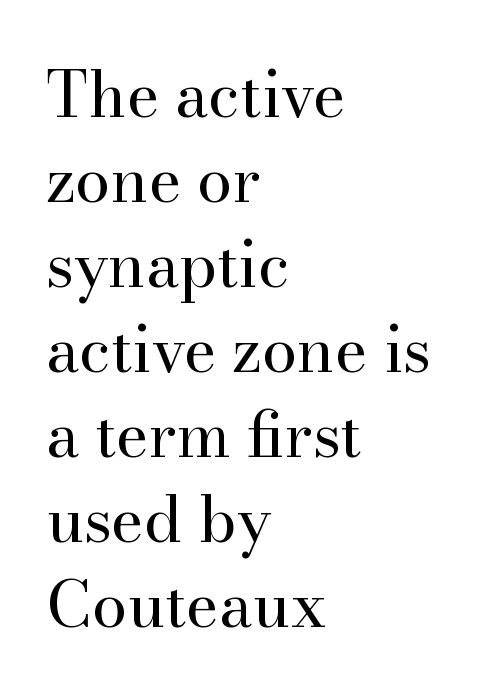
{"serif": "yes", "italic": "no", "bold": "no", "weight": "regular", "width": "normal", "stroke_contrast": "high", "x_height": "small", "monospaced": "no", "underline": "no", "align": "left", "line_spacing": "normal", "line_spacing_ratio": 1.35, "letter_spacing": "normal", "letter_spacing_em": 0.0, "glyph_px": 63}
